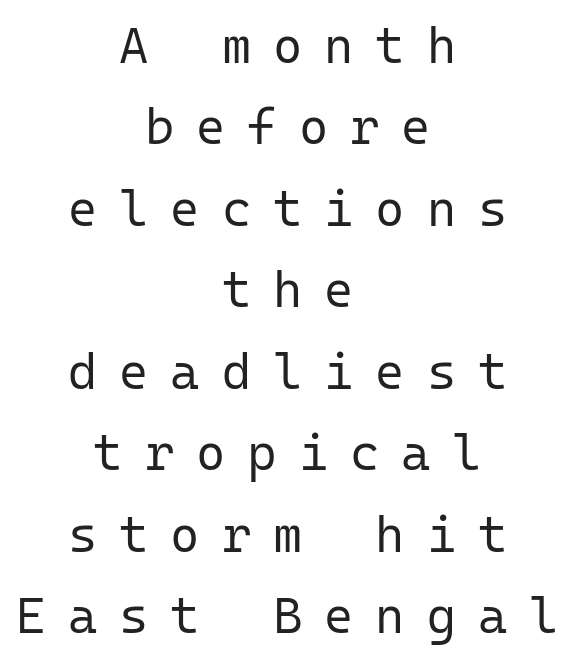
The face looks like a standard text weight, possibly lighter. Both edges are ragged and mirror each other, which tells us the setting is centered. In terms of letterform style, serifs are entirely absent. Glance below the letters and you will spot only blank space. You could count columns in this text — the font is strictly monospaced.
